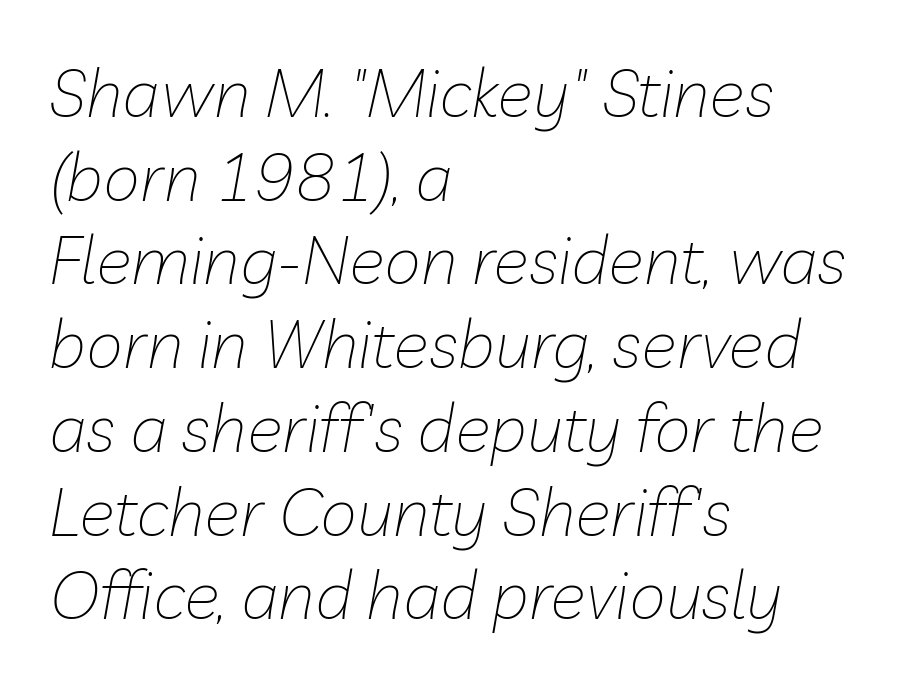
{"italic": "yes", "lean": "right", "slant_degrees": 10, "bold": "no", "weight": "thin", "width": "normal", "stroke_contrast": "low", "x_height": "medium", "monospaced": "no", "underline": "no", "align": "left", "line_spacing": "normal", "line_spacing_ratio": 1.25, "letter_spacing": "normal", "letter_spacing_em": 0.0, "glyph_px": 67}
